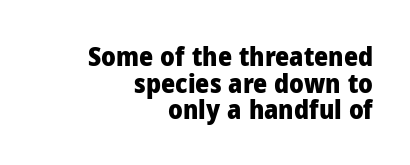
{"italic": "no", "bold": "yes", "underline": "no", "align": "right", "line_spacing": "tight", "line_spacing_ratio": 0.99, "letter_spacing": "normal", "letter_spacing_em": 0.0, "glyph_px": 27}
